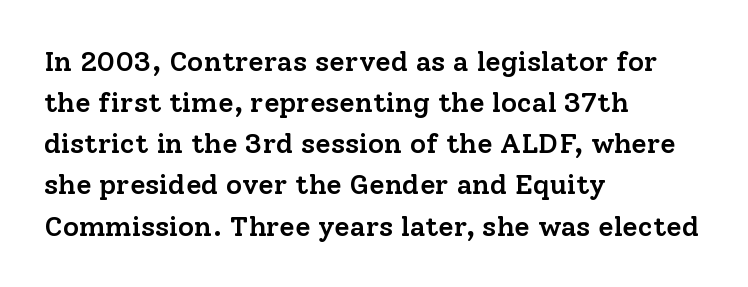
Here the glyphs are tracked normally, forming tight word shapes. Note the varied advance widths — an 'i' is clearly narrower than an 'm'. Look at the stroke-to-counter ratio: somewhat heavy, a semibold. Tall strokes in this sample are plumb rather than angled. The letters carry serifs — small finishing strokes at the ends of their stems. Quick note: interline space is typical.
